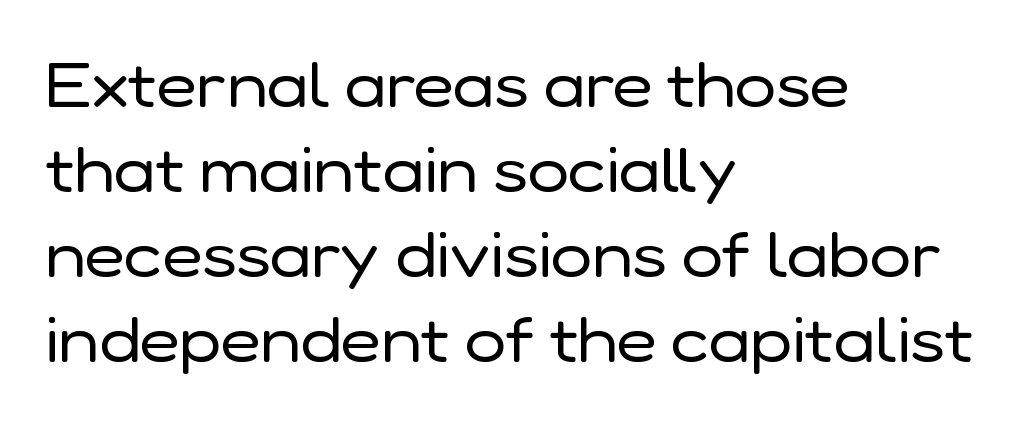
Q: Is the text bold? A: No.
Q: Is the text italic (slanted)? A: No, it is upright.
Q: Is the typeface a serif or a sans-serif typeface? A: Sans-serif.
Q: Is the text underlined? A: No.
Q: How is the paragraph aligned? A: Left-aligned.
Q: Is the spacing between letters normal or unusually wide? A: Normal.
Q: Is the spacing between lines tight, normal or loose? A: Normal.
Q: Width (condensed, normal, or wide)? A: Normal.
Q: Stroke contrast? A: Low.
Q: x-height? A: Medium.
Q: Monospaced? A: No.
